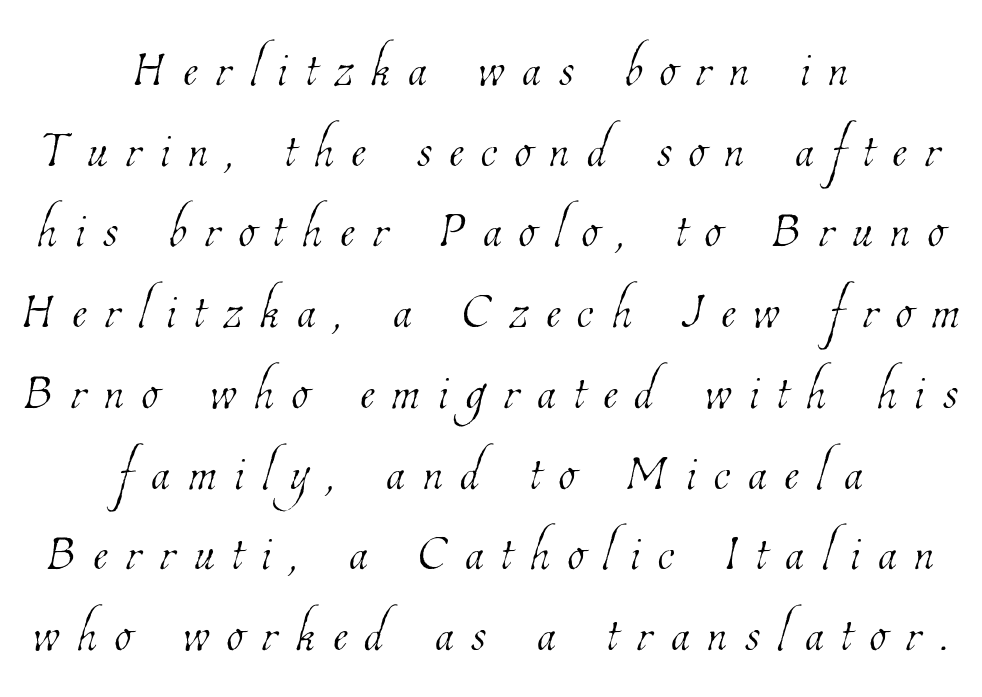
{"bold": "no", "weight": "thin", "width": "condensed", "stroke_contrast": "low", "x_height": "medium", "monospaced": "no", "underline": "no", "align": "center", "line_spacing_ratio": 1.17, "letter_spacing": "wide", "letter_spacing_em": 0.26, "glyph_px": 69}
